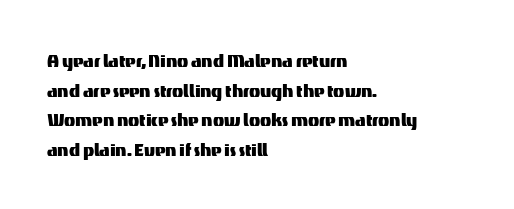
{"italic": "no", "underline": "no", "align": "left", "line_spacing": "normal", "line_spacing_ratio": 1.29, "letter_spacing": "normal", "letter_spacing_em": 0.0, "glyph_px": 23}
